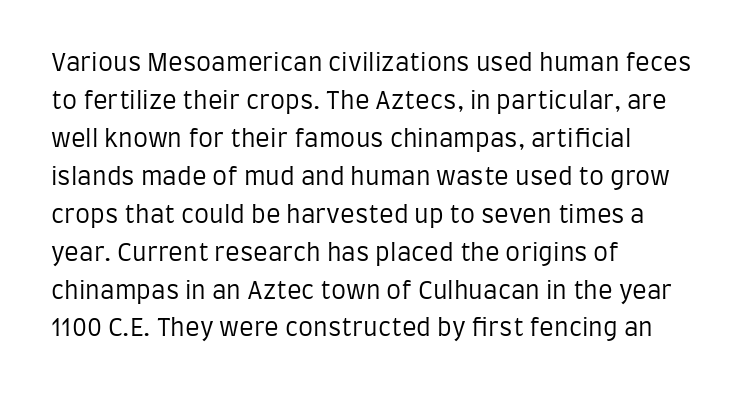
{"italic": "no", "bold": "no", "underline": "no", "align": "left", "line_spacing": "normal", "line_spacing_ratio": 1.58, "letter_spacing": "normal", "letter_spacing_em": 0.0, "glyph_px": 24}
